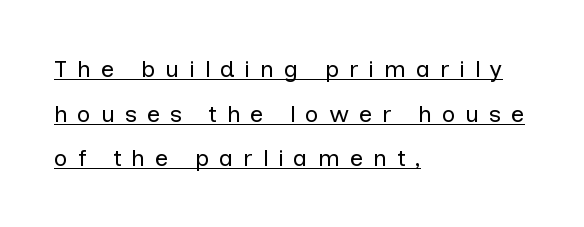
The typography opts for an upright posture over an oblique one. The text block is weighted toward the left margin, trailing off unevenly rightward. Loose tracking; the words dissolve into strings of separated letters. Vertical stems look standard width or narrower in stroke. A baseline rule has been typeset under these characters.
